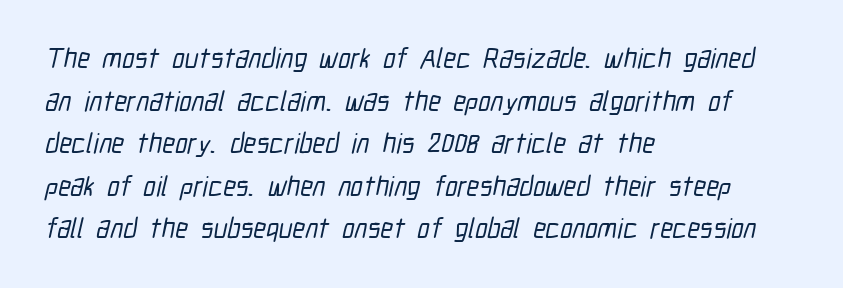
Leading matches the norm, producing a regular column. Spacing verdict: proportional, widths tailored to each character. Standard letterfit; no display-style spreading of the glyphs. Grotesque or geometric, the face here clearly has no serifs. The foot of each line stays bare and open.
